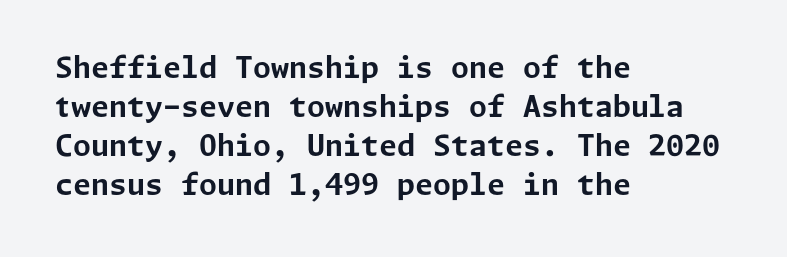
Q: Is the text bold? A: Yes.
Q: Is the text italic (slanted)? A: No, it is upright.
Q: Is the typeface a serif or a sans-serif typeface? A: Sans-serif.
Q: Is the text underlined? A: No.
Q: How is the paragraph aligned? A: Left-aligned.
Q: Is the spacing between letters normal or unusually wide? A: Normal.
Q: Is the spacing between lines tight, normal or loose? A: Normal.
Q: Width (condensed, normal, or wide)? A: Normal.
Q: Stroke contrast? A: Low.
Q: x-height? A: Medium.
